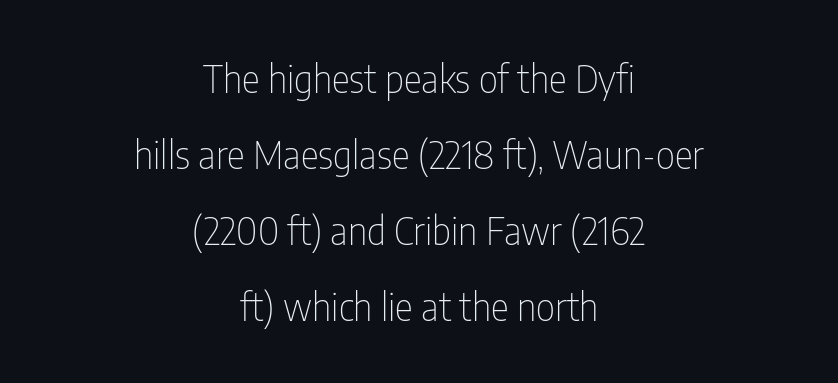
Upright lettering throughout. Each row of text sits above clean, open space. Short note: letters normally spaced. The text was rendered using a sans face with plain stroke endings. If you measured baseline to baseline, you'd find a long distance.
